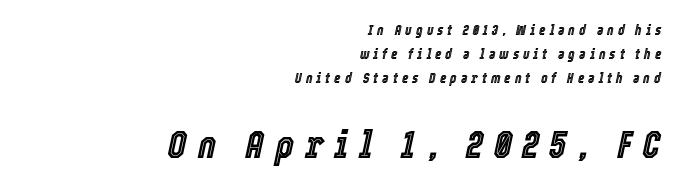
{"italic": "yes", "lean": "right", "slant_degrees": 12, "width": "condensed", "x_height": "medium", "monospaced": "no", "underline": "no", "align": "right", "line_spacing_ratio": 1.73, "letter_spacing": "wide", "letter_spacing_em": 0.28, "larger_block": "second", "size_ratio": 2.79, "glyph_px": 39}
